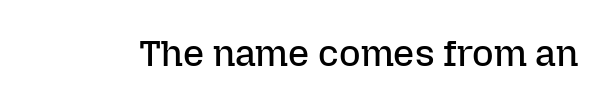
The image shows 37 px regular-weight type, upright; set normal letter spacing, not underlined; low stroke contrast and a medium x-height.
